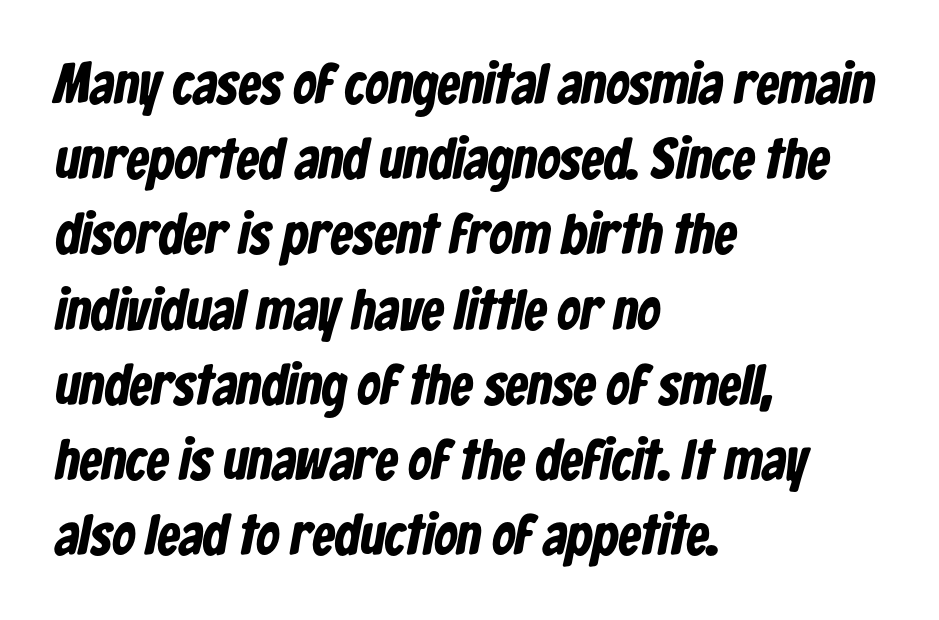
Q: Is the text bold? A: Yes.
Q: Is the typeface a serif or a sans-serif typeface? A: Sans-serif.
Q: Is the text underlined? A: No.
Q: How is the paragraph aligned? A: Left-aligned.
Q: Is the spacing between letters normal or unusually wide? A: Normal.
Q: Is the spacing between lines tight, normal or loose? A: Normal.
Q: Width (condensed, normal, or wide)? A: Condensed.
Q: Stroke contrast? A: Low.
Q: x-height? A: Medium.
Q: Monospaced? A: No.
